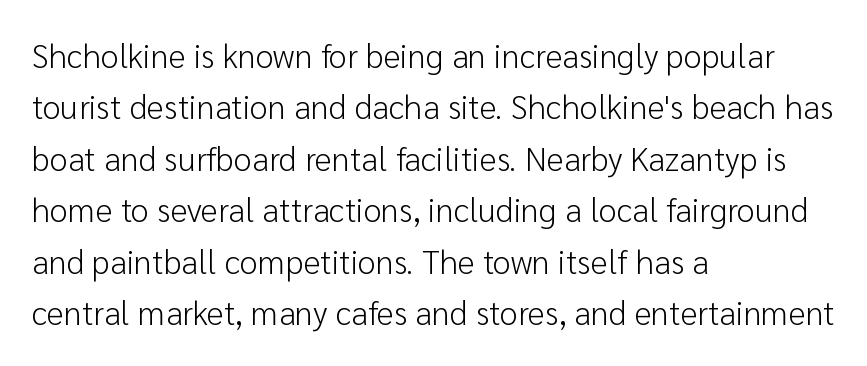
The image shows 33 px light sans-serif type, upright; set left-aligned, normal line spacing (1.56x), normal letter spacing, not underlined; low stroke contrast and a medium x-height.
